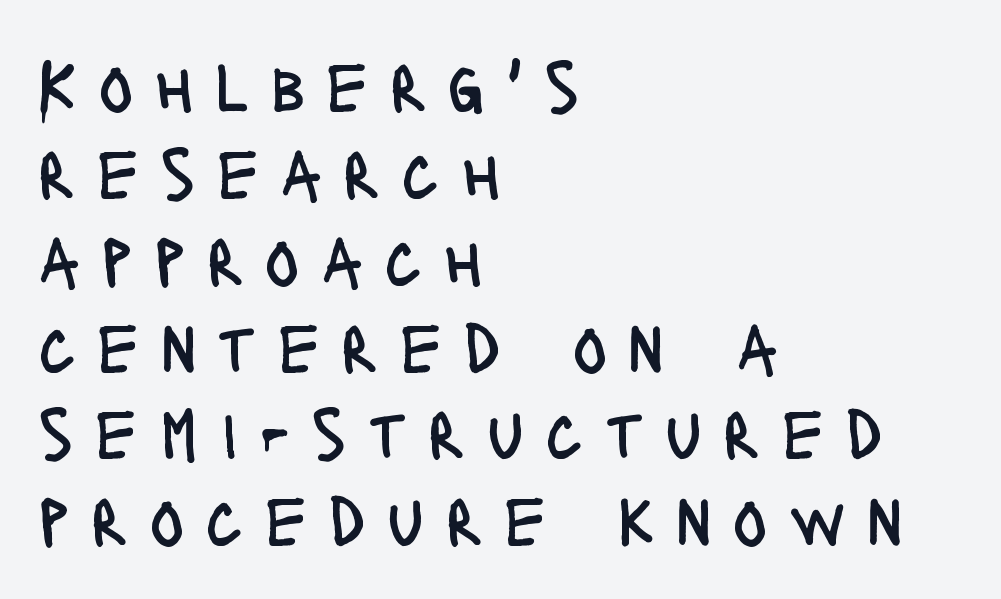
Q: Is the text bold? A: No.
Q: Is the text italic (slanted)? A: No, it is upright.
Q: Is the typeface a serif or a sans-serif typeface? A: Sans-serif.
Q: Is the text underlined? A: No.
Q: How is the paragraph aligned? A: Left-aligned.
Q: Is the spacing between letters normal or unusually wide? A: Unusually wide.
Q: Width (condensed, normal, or wide)? A: Condensed.
Q: Stroke contrast? A: Low.
Q: x-height? A: Large.
Q: Monospaced? A: No.
